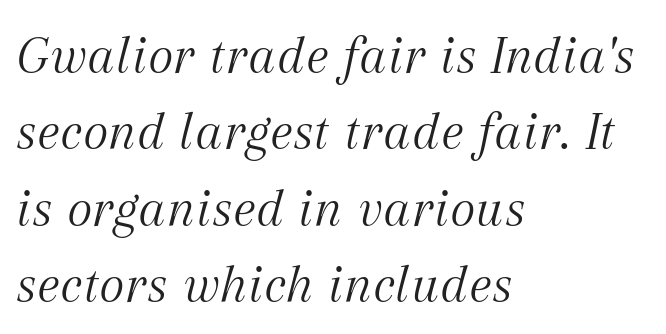
{"serif": "yes", "italic": "yes", "lean": "right", "slant_degrees": 12, "bold": "no", "weight": "light", "width": "normal", "stroke_contrast": "medium", "x_height": "medium", "monospaced": "no", "underline": "no", "align": "left", "line_spacing": "normal", "line_spacing_ratio": 1.39, "letter_spacing": "normal", "letter_spacing_em": 0.0, "glyph_px": 55}
